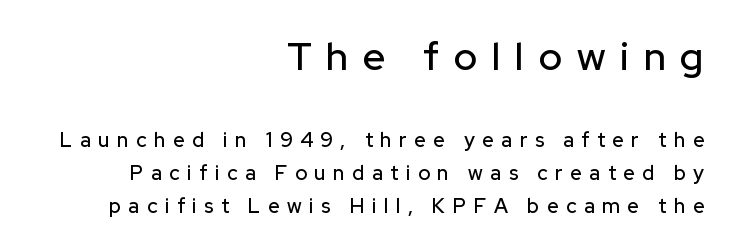
{"serif": "no", "italic": "no", "width": "normal", "stroke_contrast": "low", "x_height": "medium", "monospaced": "no", "underline": "no", "align": "right", "line_spacing": "normal", "line_spacing_ratio": 1.66, "letter_spacing": "wide", "letter_spacing_em": 0.38, "larger_block": "first", "size_ratio": 1.95, "glyph_px": 39}
